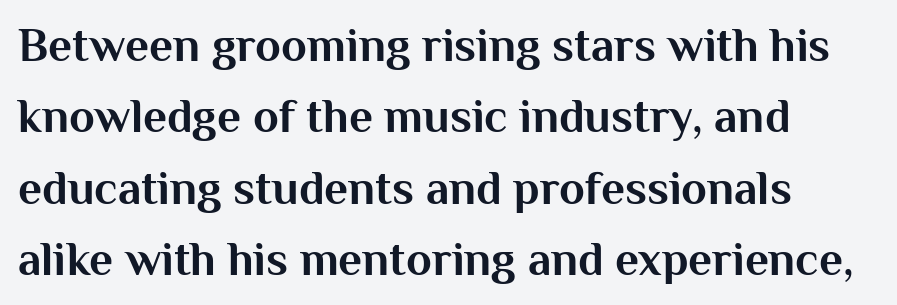
{"serif": "no", "italic": "no", "bold": "yes", "weight": "bold", "width": "normal", "stroke_contrast": "medium", "x_height": "medium", "monospaced": "no", "underline": "no", "align": "left", "line_spacing": "normal", "line_spacing_ratio": 1.52, "letter_spacing": "normal", "letter_spacing_em": 0.0, "glyph_px": 47}
